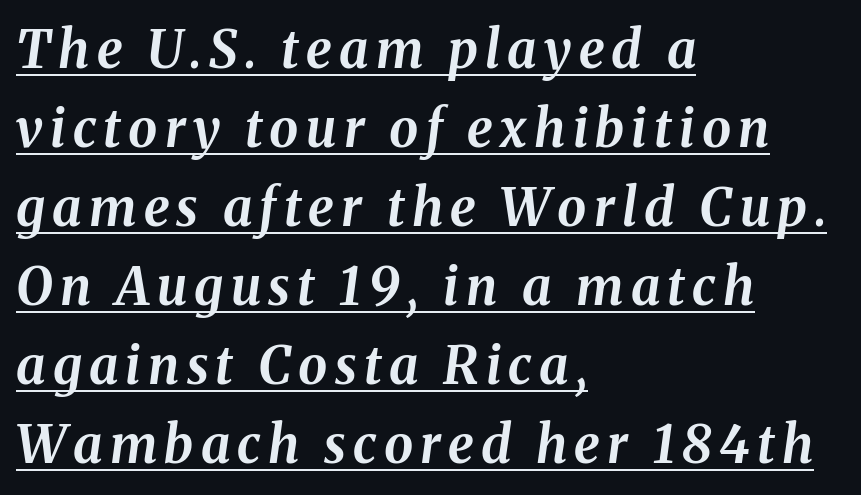
Compared with a centered layout, this one pins lines to the left instead. A typographer would call this underscored text. Summary of vertical rhythm: regular, with standard interline spacing. The rendering applies a slant to the glyphs. These lines carry a lot of weight — the face is fully bold. Do the characters align in a grid? No, the font is proportional.
